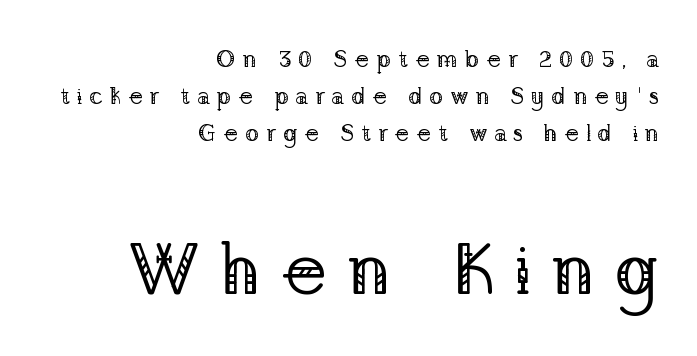
Italic? Not at all — the glyphs are vertical. Students, observe: this is what conventionally led text looks like. If you drew a ruler down the right edge, every line would touch it. Of the two passages, the one underneath uses the larger point size. The weight would be labelled regular, book, light, or lighter still.
